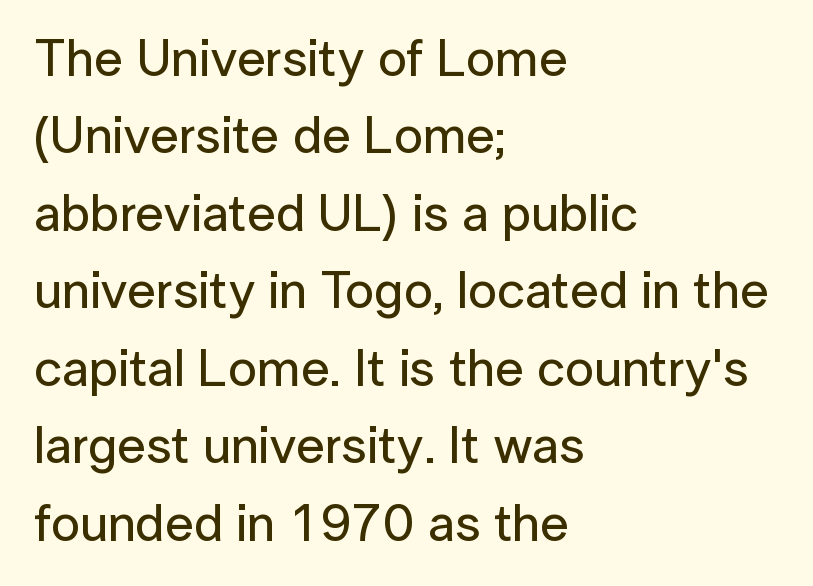
{"serif": "no", "italic": "no", "width": "normal", "stroke_contrast": "low", "x_height": "medium", "monospaced": "no", "underline": "no", "align": "left", "line_spacing": "normal", "line_spacing_ratio": 1.49, "letter_spacing": "normal", "letter_spacing_em": 0.0, "glyph_px": 52}
